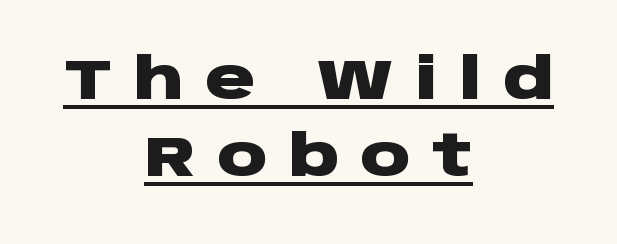
Rendered with straight, roman letterforms. The specimen includes a rule beneath the text block's lines. The passage shown is typeset with a sans-serif family. Does extra space separate the letters? Yes, quite a lot of it. Does the leading feel generous? No, just average.
